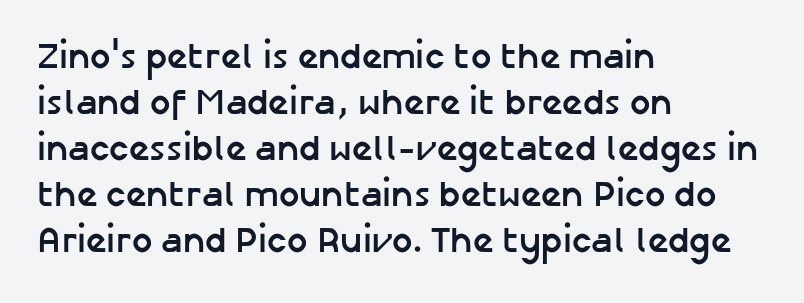
{"serif": "no", "italic": "no", "bold": "yes", "weight": "semibold", "width": "normal", "stroke_contrast": "low", "x_height": "medium", "monospaced": "no", "underline": "no", "align": "left", "line_spacing": "normal", "line_spacing_ratio": 1.28, "letter_spacing": "normal", "letter_spacing_em": 0.0, "glyph_px": 36}
